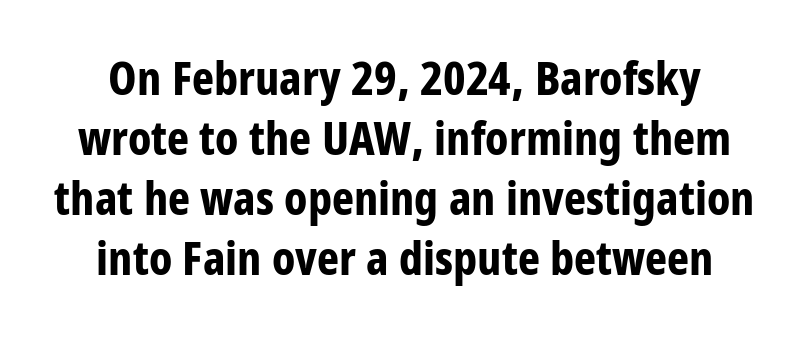
One glance says typical: line gaps are just what's usual. Letter spacing: default. Typesetter's note: full bold, strokes at maximum text heaviness. Looks like regular typesetting: each glyph gets only the width it needs.
